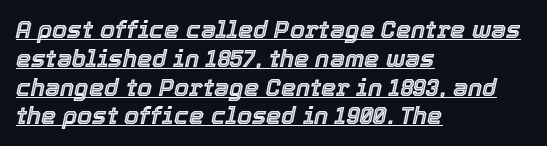
The gaps between neighbouring characters are ordinary and unremarkable. A typesetter would mark this as italic. This rendering uses left alignment, leaving the right contour irregular. The sample's only ornament is a line tracing under the words.
